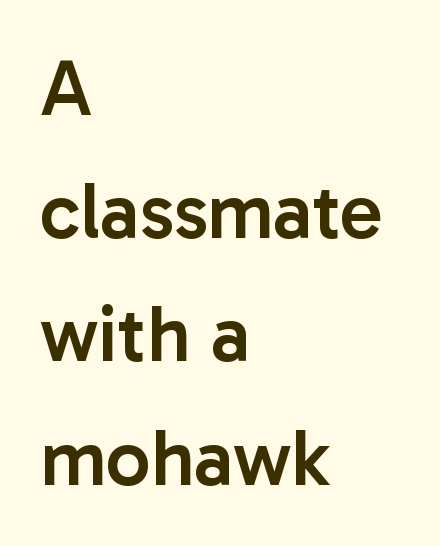
{"serif": "no", "italic": "no", "bold": "semi", "weight": "semibold", "width": "normal", "stroke_contrast": "low", "x_height": "medium", "monospaced": "no", "underline": "no", "align": "left", "line_spacing": "normal", "line_spacing_ratio": 1.56, "letter_spacing": "normal", "letter_spacing_em": 0.0, "glyph_px": 79}
